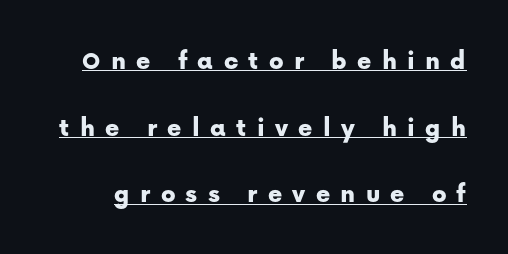
Q: Is the text italic (slanted)? A: No, it is upright.
Q: Is the text underlined? A: Yes.
Q: Is the spacing between letters normal or unusually wide? A: Unusually wide.
Q: Is the spacing between lines tight, normal or loose? A: Loose.
